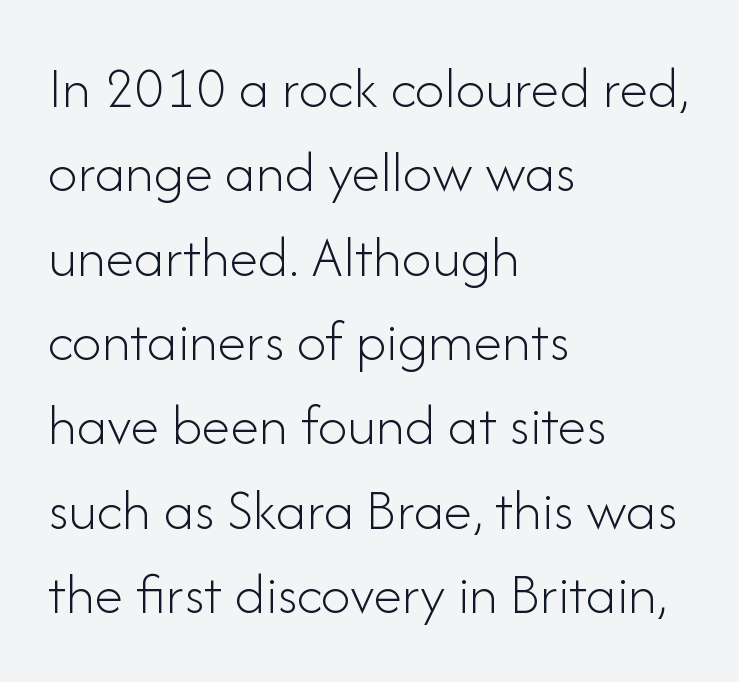
Q: Is the text bold? A: No.
Q: Is the text italic (slanted)? A: No, it is upright.
Q: Is the typeface a serif or a sans-serif typeface? A: Sans-serif.
Q: Is the text underlined? A: No.
Q: How is the paragraph aligned? A: Left-aligned.
Q: Is the spacing between letters normal or unusually wide? A: Normal.
Q: Is the spacing between lines tight, normal or loose? A: Normal.
Q: Width (condensed, normal, or wide)? A: Normal.
Q: Stroke contrast? A: Low.
Q: x-height? A: Small.
Q: Monospaced? A: No.
